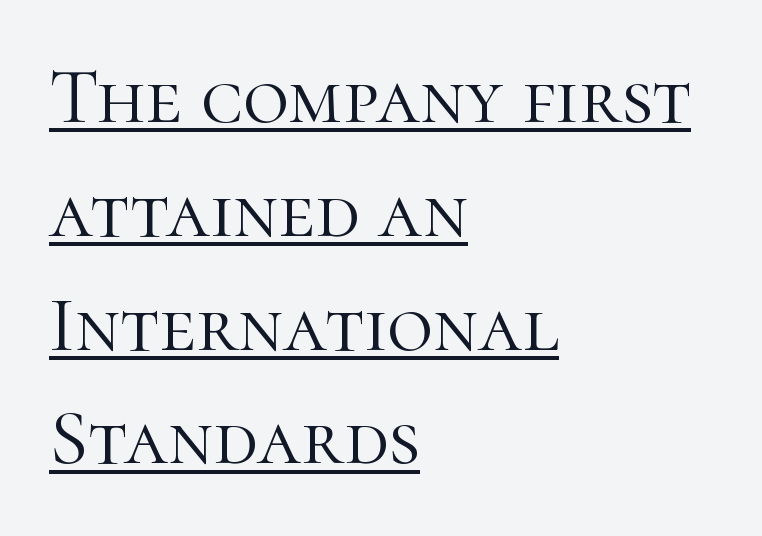
Q: Is the text bold? A: No.
Q: Is the text italic (slanted)? A: No, it is upright.
Q: Is the typeface a serif or a sans-serif typeface? A: Serif.
Q: Is the text underlined? A: Yes.
Q: How is the paragraph aligned? A: Left-aligned.
Q: Is the spacing between letters normal or unusually wide? A: Normal.
Q: Is the spacing between lines tight, normal or loose? A: Normal.
Q: Width (condensed, normal, or wide)? A: Normal.
Q: Stroke contrast? A: High.
Q: x-height? A: Medium.
Q: Monospaced? A: No.
